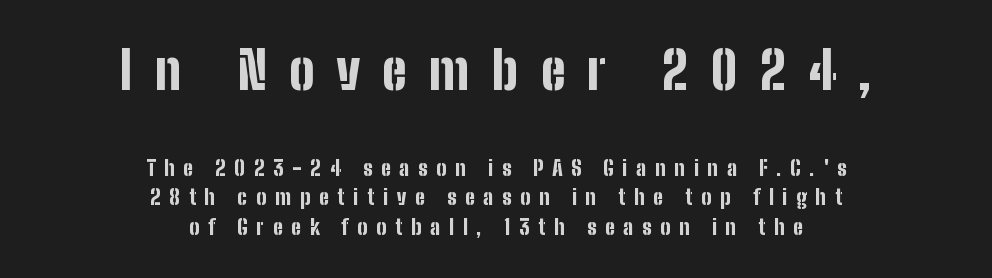
{"serif": "no", "italic": "no", "bold": "yes", "weight": "bold", "width": "condensed", "stroke_contrast": "low", "x_height": "medium", "monospaced": "no", "underline": "no", "align": "center", "line_spacing": "normal", "line_spacing_ratio": 1.42, "letter_spacing": "wide", "letter_spacing_em": 0.42, "larger_block": "first", "size_ratio": 2.52, "glyph_px": 53}
